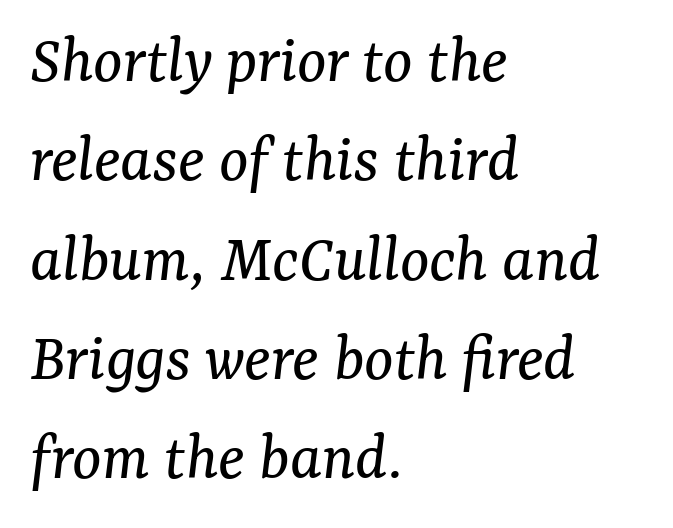
Q: Is the text bold? A: No.
Q: Is the text italic (slanted)? A: Yes, it leans right by about 7 degrees.
Q: Is the typeface a serif or a sans-serif typeface? A: Serif.
Q: Is the text underlined? A: No.
Q: How is the paragraph aligned? A: Left-aligned.
Q: Is the spacing between letters normal or unusually wide? A: Normal.
Q: Is the spacing between lines tight, normal or loose? A: Normal.
Q: Width (condensed, normal, or wide)? A: Normal.
Q: Stroke contrast? A: Medium.
Q: x-height? A: Medium.
Q: Monospaced? A: No.
